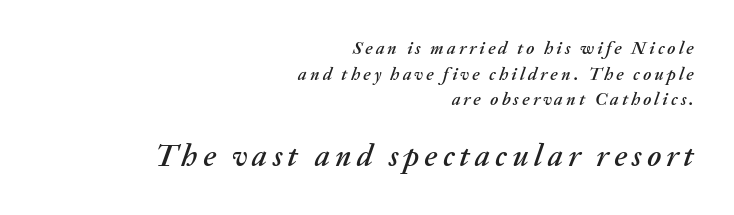
Q: Is the text italic (slanted)? A: Yes, it leans right by about 20 degrees.
Q: Is the text underlined? A: No.
Q: How is the paragraph aligned? A: Right-aligned.
Q: Is the spacing between lines tight, normal or loose? A: Normal.
Q: Which block of text is set in a larger size, the first (top) or the second (bottom)? A: The second (bottom) one.
Q: Width (condensed, normal, or wide)? A: Normal.
Q: Stroke contrast? A: Medium.
Q: x-height? A: Medium.
Q: Monospaced? A: No.
